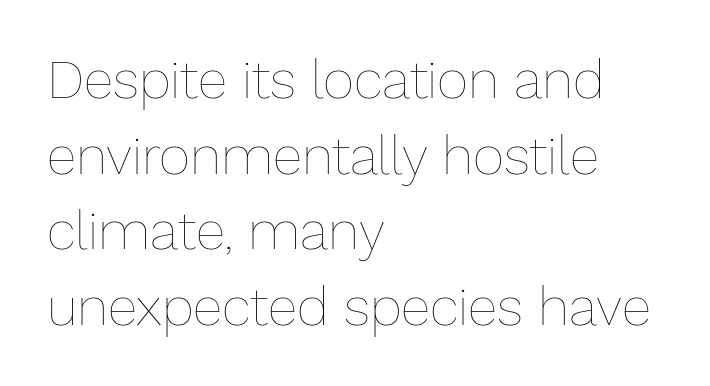
Q: Is the text bold? A: No.
Q: Is the text italic (slanted)? A: No, it is upright.
Q: Is the text underlined? A: No.
Q: How is the paragraph aligned? A: Left-aligned.
Q: Is the spacing between letters normal or unusually wide? A: Normal.
Q: Is the spacing between lines tight, normal or loose? A: Normal.
Q: Width (condensed, normal, or wide)? A: Normal.
Q: Stroke contrast? A: Low.
Q: x-height? A: Medium.
Q: Monospaced? A: No.
